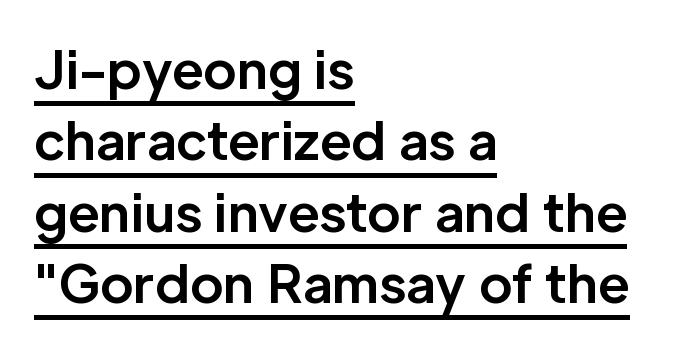
The image shows 51 px bold sans-serif type, upright; set left-aligned, normal line spacing (1.4x), normal letter spacing, underlined; low stroke contrast and a medium x-height.
